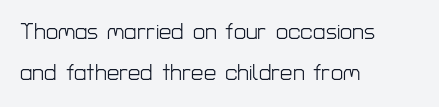
Q: Is the text bold? A: No.
Q: Is the text italic (slanted)? A: No, it is upright.
Q: Is the text underlined? A: No.
Q: How is the paragraph aligned? A: Left-aligned.
Q: Is the spacing between letters normal or unusually wide? A: Normal.
